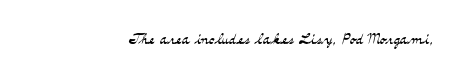
Q: Is the text bold? A: No.
Q: Is the text italic (slanted)? A: Yes.
Q: Is the text underlined? A: No.
Q: How is the paragraph aligned? A: Right-aligned.
Q: Is the spacing between letters normal or unusually wide? A: Normal.
